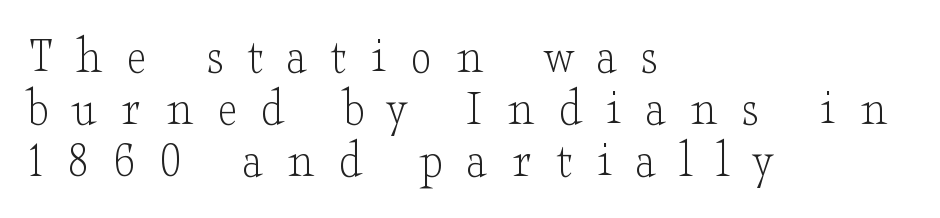
Observe the serifs anchoring each vertical stroke in this sample. Look at the tracking — it's clearly loosened, letters drifting apart. The zone under the glyphs is completely vacant. Posture: upright roman. Do the characters align in a grid? No, the font is proportional.
